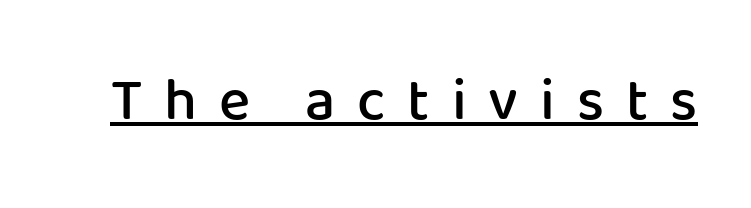
{"serif": "no", "italic": "no", "bold": "semi", "weight": "semibold", "width": "normal", "stroke_contrast": "low", "x_height": "medium", "monospaced": "no", "underline": "yes", "letter_spacing": "wide", "letter_spacing_em": 0.37, "glyph_px": 59}
